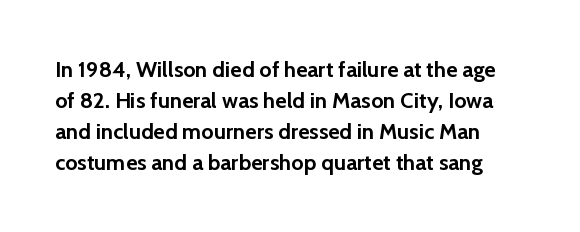
Q: Is the text bold? A: Yes.
Q: Is the text italic (slanted)? A: No, it is upright.
Q: Is the text underlined? A: No.
Q: Is the spacing between letters normal or unusually wide? A: Normal.
Q: Is the spacing between lines tight, normal or loose? A: Normal.
